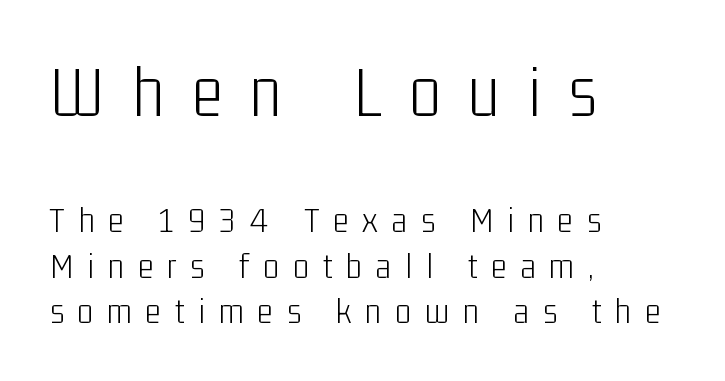
{"serif": "no", "italic": "no", "bold": "no", "weight": "light", "width": "condensed", "stroke_contrast": "low", "x_height": "medium", "monospaced": "no", "underline": "no", "align": "left", "line_spacing_ratio": 1.22, "letter_spacing": "wide", "letter_spacing_em": 0.38, "larger_block": "first", "size_ratio": 2.0, "glyph_px": 74}
